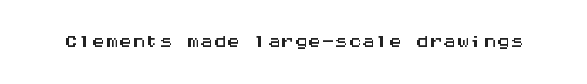
The image shows 27 px text type, upright; set normal letter spacing, not underlined.
